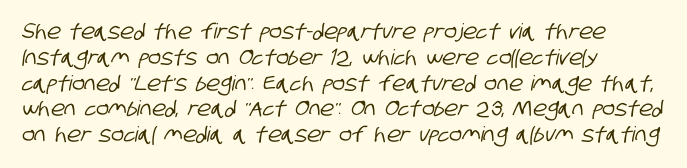
The image shows 21 px text type; set left-aligned, line spacing 1.23x, normal letter spacing, not underlined.
